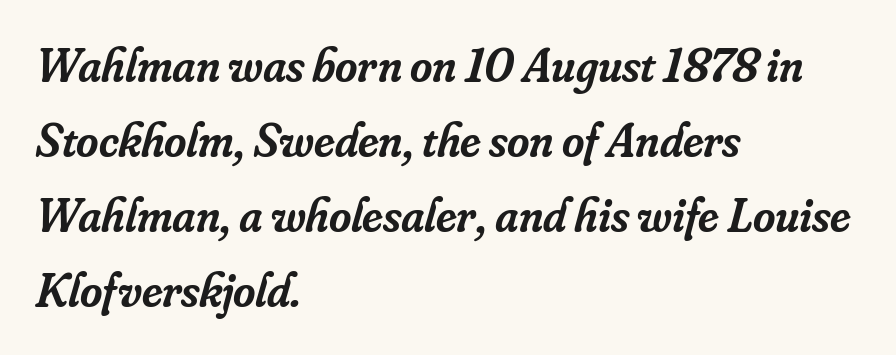
{"serif": "yes", "italic": "yes", "lean": "right", "slant_degrees": 16, "bold": "semi", "weight": "semibold", "width": "normal", "stroke_contrast": "low", "x_height": "small", "monospaced": "no", "underline": "no", "align": "left", "line_spacing": "normal", "line_spacing_ratio": 1.56, "letter_spacing": "normal", "letter_spacing_em": 0.0, "glyph_px": 48}
